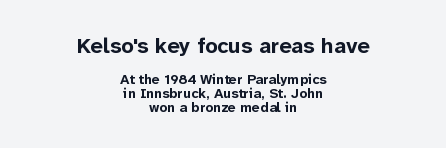
{"italic": "no", "bold": "yes", "underline": "no", "align": "center", "line_spacing": "tight", "line_spacing_ratio": 0.98, "letter_spacing": "normal", "letter_spacing_em": 0.0, "larger_block": "first", "size_ratio": 1.57, "glyph_px": 22}
